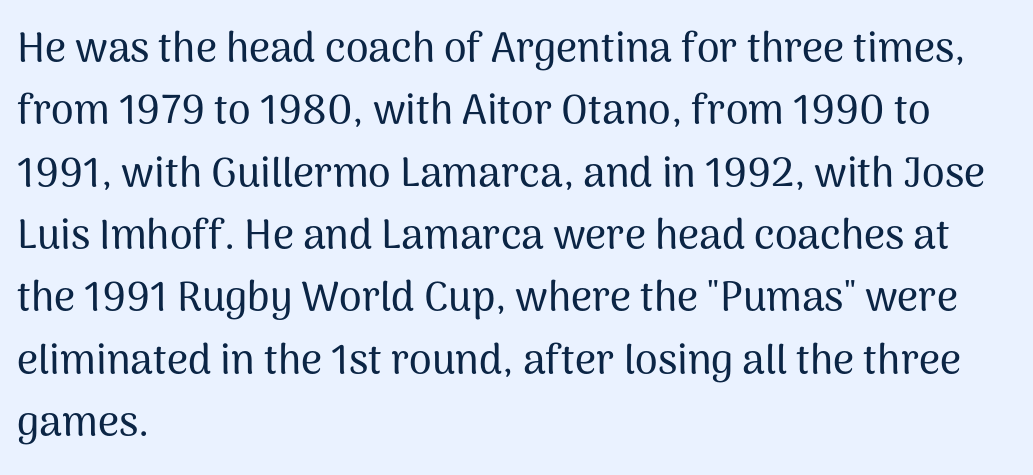
The image shows 41 px sans-serif type, upright; set left-aligned, normal line spacing (1.52x), normal letter spacing, not underlined; medium stroke contrast and a medium x-height.
